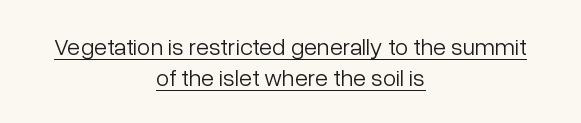
Q: Is the text bold? A: No.
Q: Is the text italic (slanted)? A: No, it is upright.
Q: Is the text underlined? A: Yes.
Q: How is the paragraph aligned? A: Centered.
Q: Is the spacing between letters normal or unusually wide? A: Normal.
Q: Is the spacing between lines tight, normal or loose? A: Normal.
